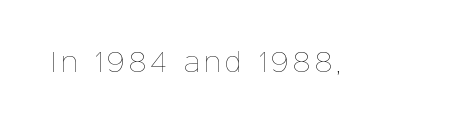
The type sits square on the baseline with zero lean. The strip under each line holds only bare page. Stroke thickness stays within the range of a standard reading face or lighter.
